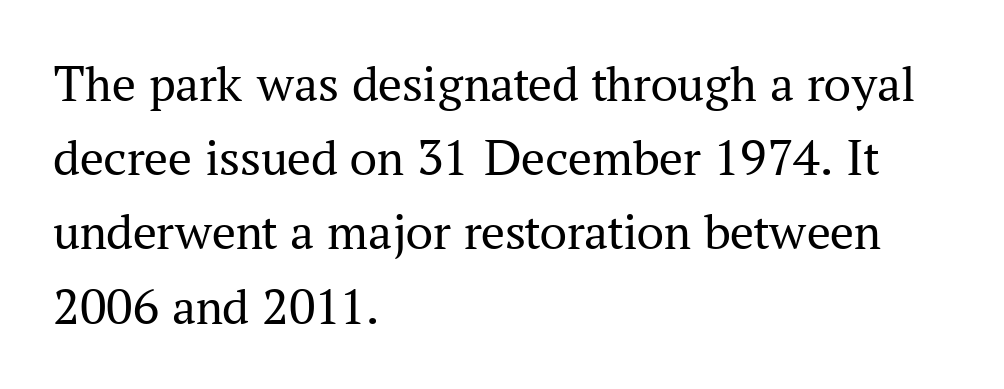
{"serif": "yes", "italic": "no", "bold": "no", "weight": "regular", "width": "normal", "stroke_contrast": "medium", "x_height": "medium", "monospaced": "no", "underline": "no", "align": "left", "line_spacing": "normal", "line_spacing_ratio": 1.4, "letter_spacing": "normal", "letter_spacing_em": 0.0, "glyph_px": 53}
